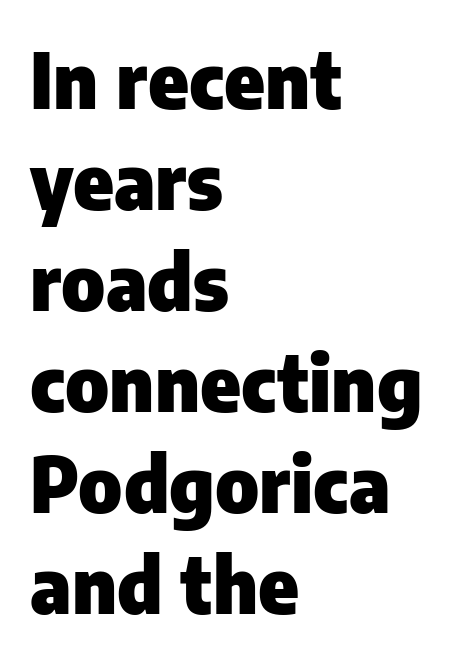
The image shows 76 px heavy sans-serif type, upright; set left-aligned, normal line spacing (1.33x), normal letter spacing, not underlined; low stroke contrast and a medium x-height.
